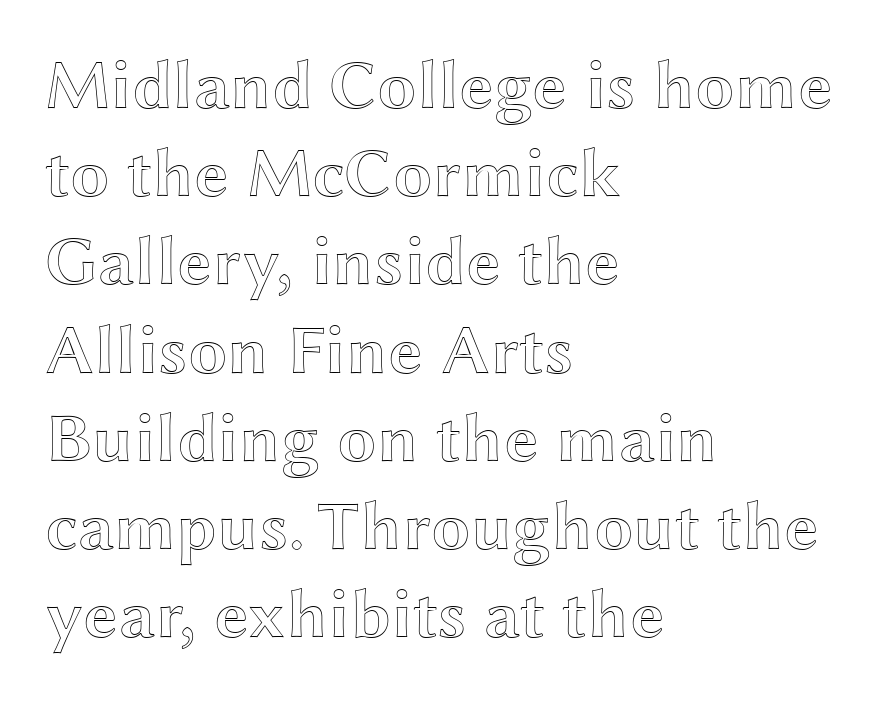
The image shows 70 px wide type, upright; set left-aligned, normal line spacing (1.26x), normal letter spacing, not underlined; a medium x-height.
